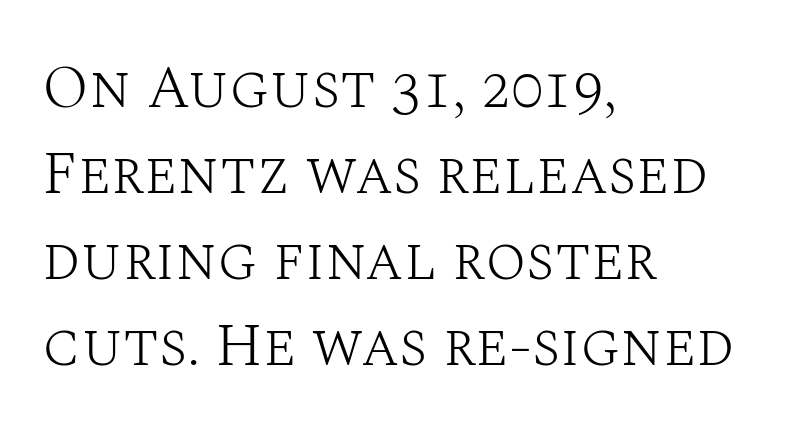
This sample uses a serif face. It's the straight-up-and-down kind of type. The paragraph shown leans on its left margin. Stem width sits at or under what a default text font uses. Leading: standard. Any mark beneath the type? The region is blank.
